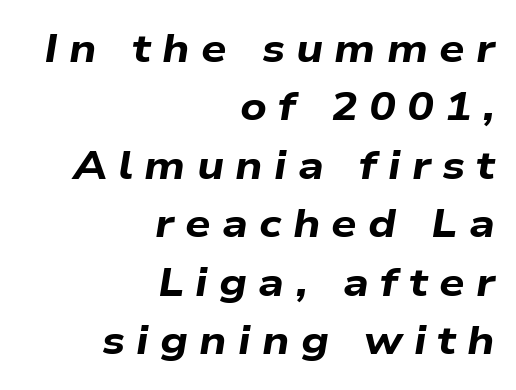
The rendering applies a slant to the glyphs. Is the block centered? No — it sits flush against the right margin. Stroke thickness is high; the sample reads as a true bold. Rule under the text: the space is simply empty.
